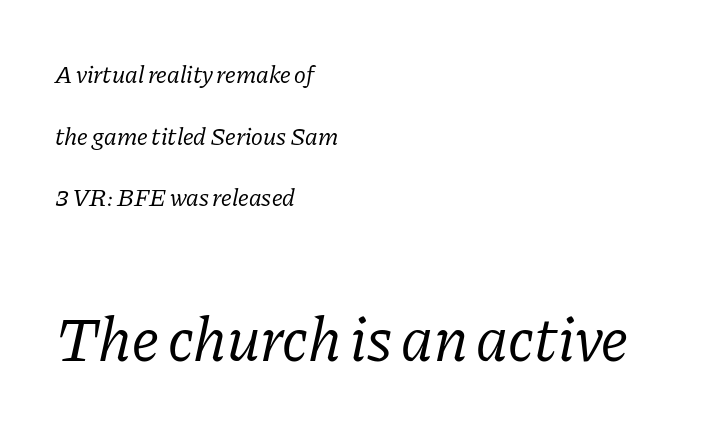
A typesetter would label this face a serif. Stroke mass is kept to a normal reading level or below. Is this a fixed-width face? No — the glyphs have proportional, varying widths. A great deal of white space separates one row of letters from the next. Style check: oblique. The letters sit at their default tracking, neither squeezed nor spread.
